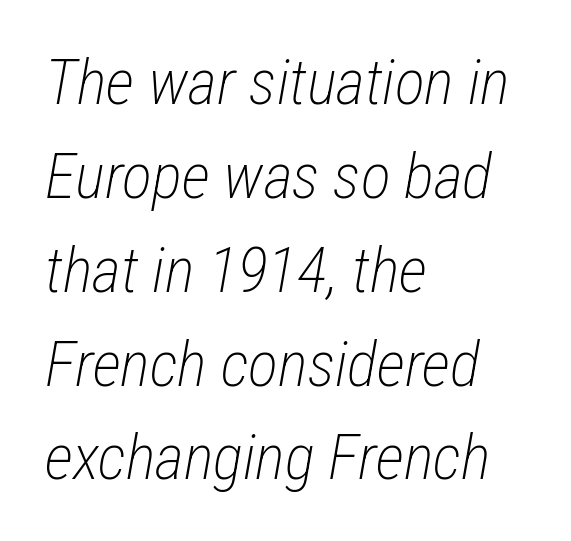
Tracking here is standard; glyphs follow each other at the usual distance. You could not count columns in this text — the font is proportionally spaced. The font's italic variant was chosen for this text. Vertical stems look standard width or narrower in stroke. If you measured baseline to baseline, you'd find a middling distance. No word sits above an underline.
